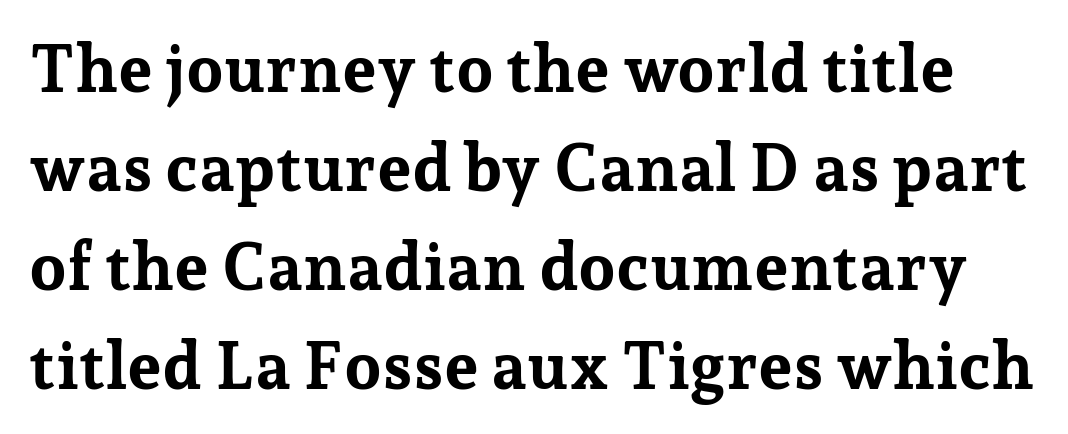
{"serif": "yes", "italic": "no", "bold": "yes", "weight": "bold", "width": "normal", "stroke_contrast": "low", "x_height": "medium", "monospaced": "no", "underline": "no", "line_spacing": "normal", "line_spacing_ratio": 1.5, "letter_spacing": "normal", "letter_spacing_em": 0.0, "glyph_px": 66}
